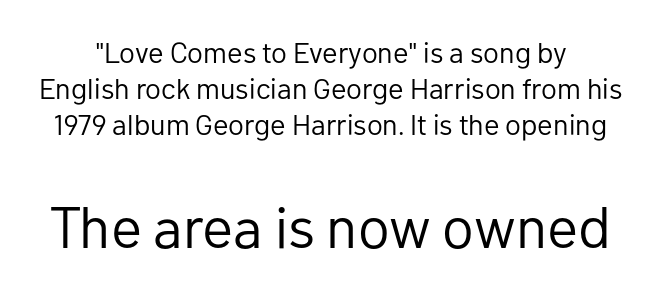
Q: Is the text bold? A: No.
Q: Is the text italic (slanted)? A: No, it is upright.
Q: Is the typeface a serif or a sans-serif typeface? A: Sans-serif.
Q: Is the text underlined? A: No.
Q: Is the spacing between letters normal or unusually wide? A: Normal.
Q: Which block of text is set in a larger size, the first (top) or the second (bottom)? A: The second (bottom) one.
Q: Width (condensed, normal, or wide)? A: Normal.
Q: Stroke contrast? A: Low.
Q: x-height? A: Medium.
Q: Monospaced? A: No.
